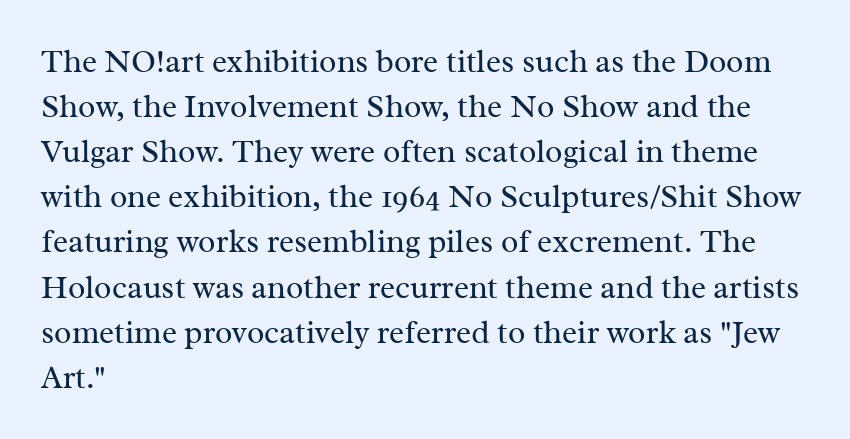
Q: Is the text bold? A: No.
Q: Is the text italic (slanted)? A: No, it is upright.
Q: Is the typeface a serif or a sans-serif typeface? A: Serif.
Q: Is the text underlined? A: No.
Q: How is the paragraph aligned? A: Left-aligned.
Q: Is the spacing between letters normal or unusually wide? A: Normal.
Q: Is the spacing between lines tight, normal or loose? A: Normal.
Q: Width (condensed, normal, or wide)? A: Normal.
Q: Stroke contrast? A: Medium.
Q: x-height? A: Medium.
Q: Monospaced? A: No.
